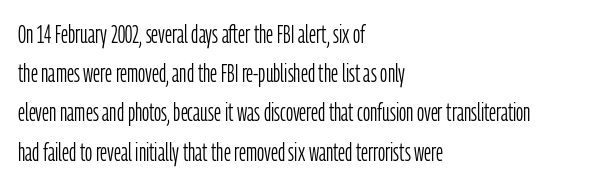
Q: Is the text bold? A: No.
Q: Is the text italic (slanted)? A: No, it is upright.
Q: Is the text underlined? A: No.
Q: How is the paragraph aligned? A: Left-aligned.
Q: Is the spacing between letters normal or unusually wide? A: Normal.
Q: Is the spacing between lines tight, normal or loose? A: Normal.
